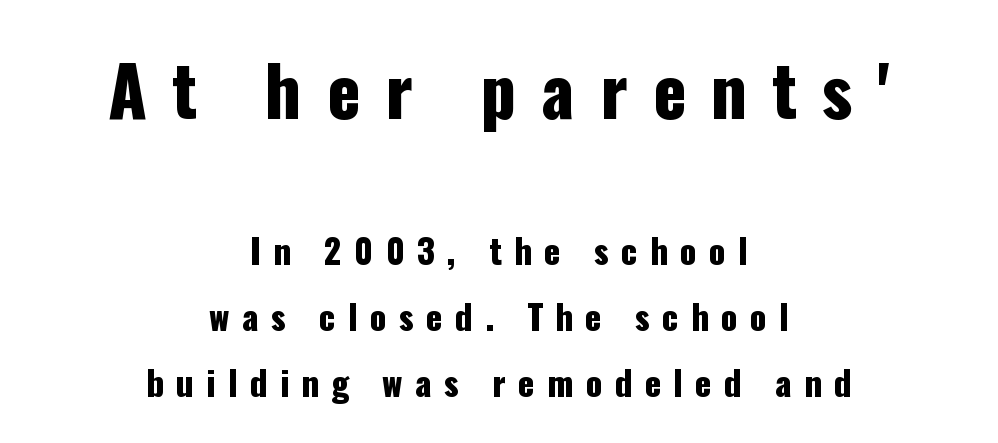
The image shows 69 px condensed sans-serif type, upright; set centered, loose line spacing (1.93x), unusually wide letter spacing (+0.36 em), not underlined; the first (top) block is 2.03x larger; low stroke contrast and a medium x-height.
